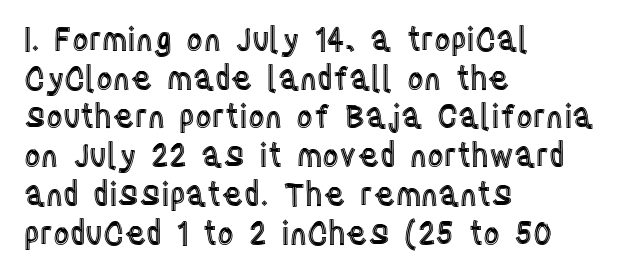
Q: Is the text italic (slanted)? A: No, it is upright.
Q: Is the text underlined? A: No.
Q: How is the paragraph aligned? A: Left-aligned.
Q: Is the spacing between letters normal or unusually wide? A: Normal.
Q: Width (condensed, normal, or wide)? A: Condensed.
Q: x-height? A: Large.
Q: Monospaced? A: No.
